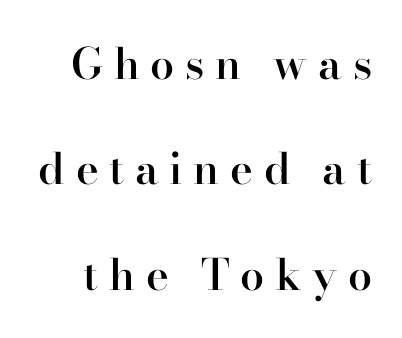
Q: Is the text bold? A: Semi-bold.
Q: Is the text italic (slanted)? A: No, it is upright.
Q: Is the typeface a serif or a sans-serif typeface? A: Serif.
Q: Is the text underlined? A: No.
Q: Is the spacing between letters normal or unusually wide? A: Unusually wide.
Q: Is the spacing between lines tight, normal or loose? A: Loose.
Q: Width (condensed, normal, or wide)? A: Normal.
Q: Stroke contrast? A: High.
Q: x-height? A: Small.
Q: Monospaced? A: No.
